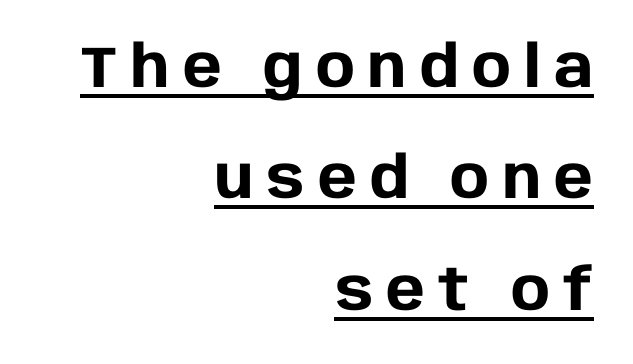
{"serif": "no", "italic": "no", "bold": "yes", "weight": "heavy", "width": "normal", "stroke_contrast": "low", "x_height": "large", "monospaced": "no", "underline": "yes", "align": "right", "line_spacing": "loose", "line_spacing_ratio": 1.92, "letter_spacing": "wide", "letter_spacing_em": 0.23, "glyph_px": 58}
